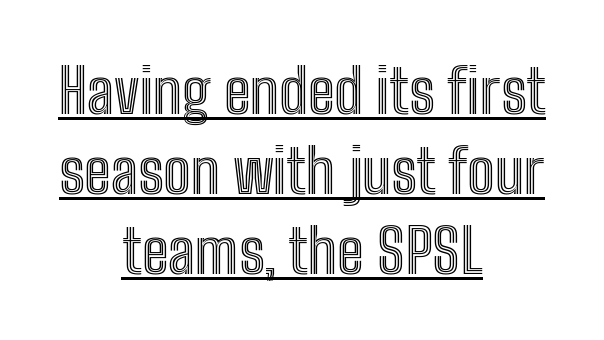
The image shows 61 px condensed type, upright; set centered, normal line spacing (1.31x), normal letter spacing, underlined; a medium x-height.
